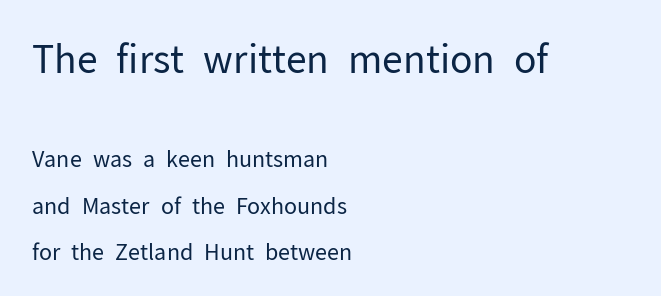
The image shows 38 px regular-weight sans-serif type, upright; set left-aligned, loose line spacing (2.12x), normal letter spacing, not underlined; the first (top) block is 1.73x larger; low stroke contrast and a medium x-height.
